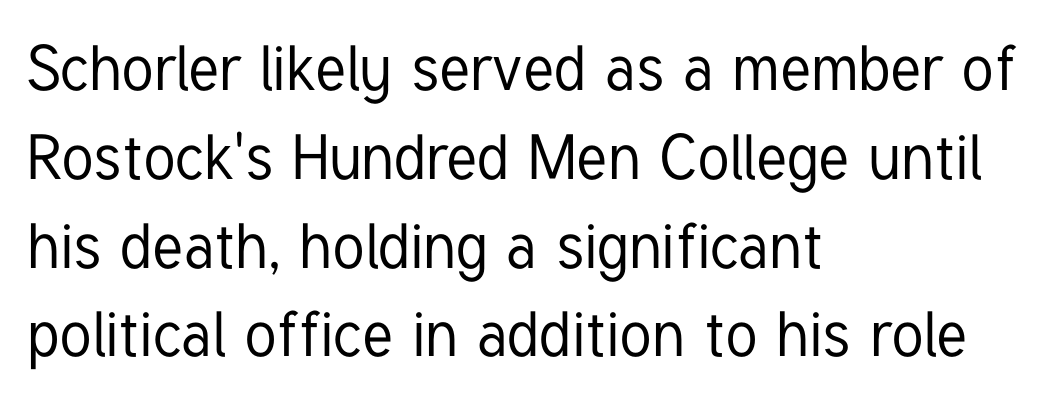
The image shows 63 px condensed sans-serif type, upright; set left-aligned, normal line spacing (1.41x), normal letter spacing, not underlined; low stroke contrast and a medium x-height.
